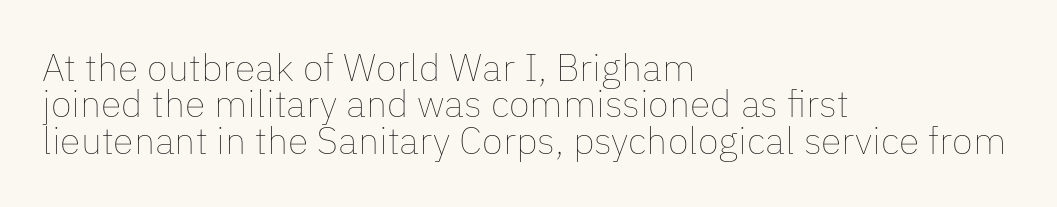
The image shows 38 px thin type, upright; set left-aligned, tight line spacing (0.96x), normal letter spacing, not underlined; low stroke contrast and a medium x-height.
